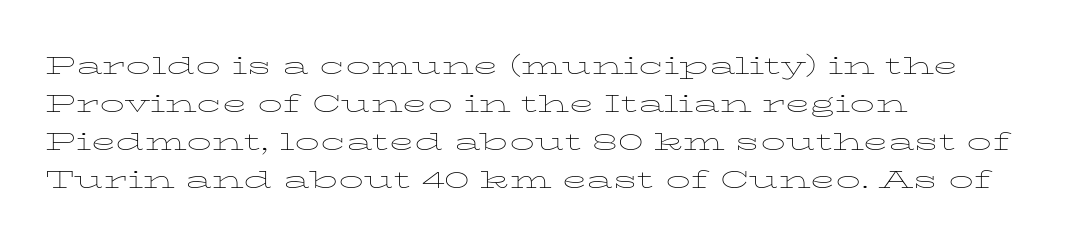
{"italic": "no", "bold": "no", "underline": "no", "align": "left", "line_spacing": "normal", "line_spacing_ratio": 1.52, "letter_spacing": "normal", "letter_spacing_em": 0.0, "glyph_px": 25}
